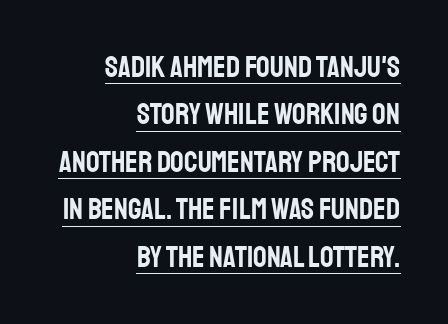
{"serif": "no", "italic": "no", "width": "condensed", "stroke_contrast": "low", "x_height": "large", "monospaced": "no", "underline": "yes", "align": "right", "line_spacing": "normal", "line_spacing_ratio": 1.58, "letter_spacing": "normal", "letter_spacing_em": 0.0, "glyph_px": 30}
